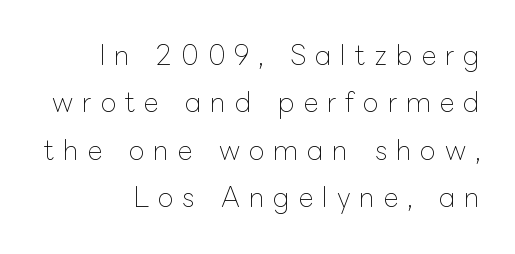
The image shows 26 px text type, upright; set right-aligned, line spacing 1.82x, unusually wide letter spacing (+0.34 em), not underlined.
